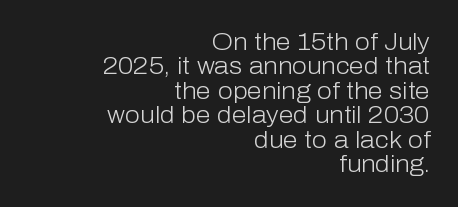
The image shows 24 px text type, upright; set right-aligned, tight line spacing (1.02x), normal letter spacing, not underlined.
